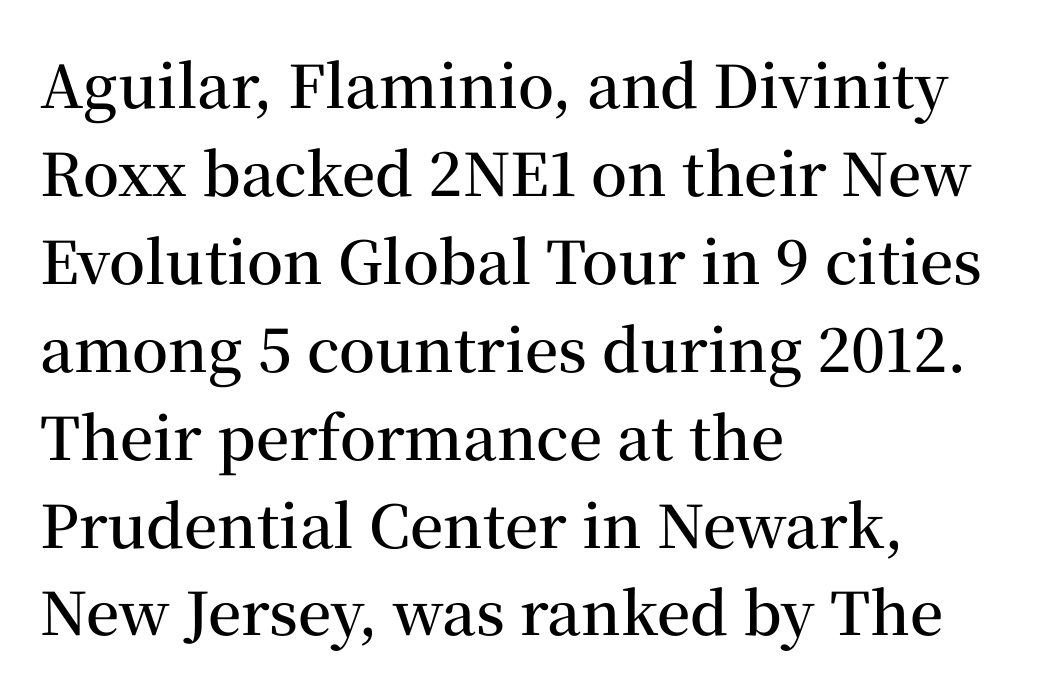
Serif or sans? Serif — the stroke terminals have little feet. Horizontal bands of white between lines are of average thickness. Think of a printed novel: that variable character pitch is what you see here. Vertical strokes here are truly vertical.
